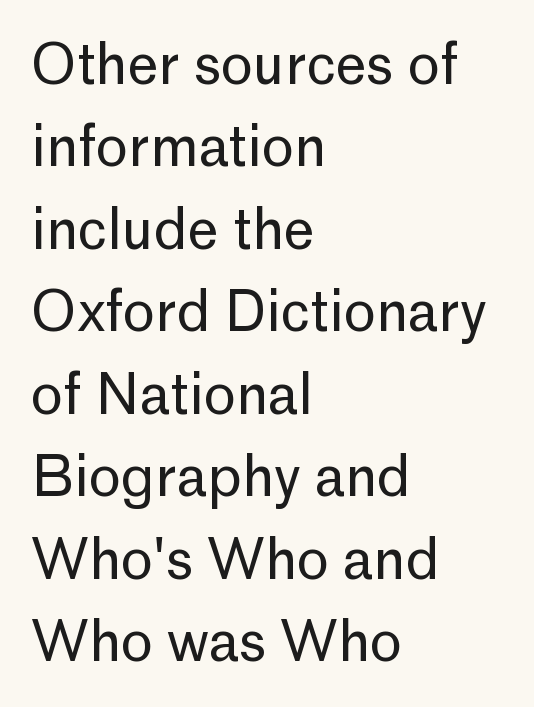
The image shows 55 px regular-weight sans-serif type, upright; set left-aligned, normal line spacing (1.5x), normal letter spacing, not underlined; low stroke contrast and a medium x-height.
